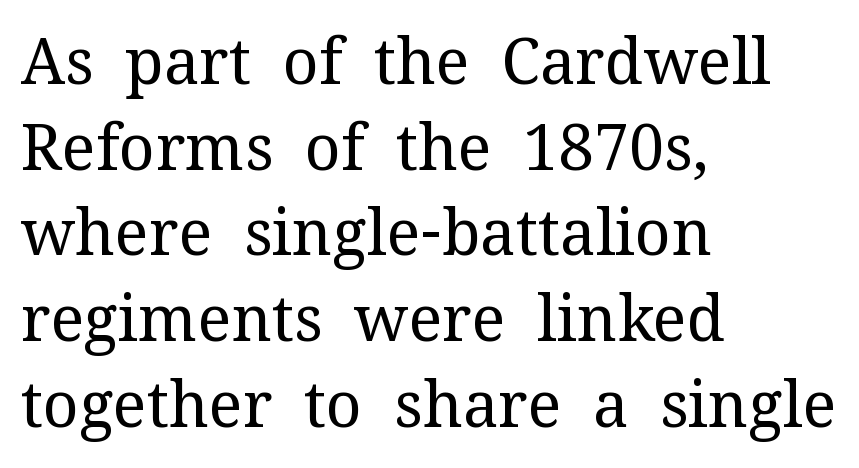
{"serif": "yes", "italic": "no", "bold": "no", "weight": "regular", "width": "normal", "stroke_contrast": "medium", "x_height": "medium", "monospaced": "no", "underline": "no", "align": "left", "line_spacing": "normal", "line_spacing_ratio": 1.36, "letter_spacing": "normal", "letter_spacing_em": 0.0, "glyph_px": 63}
